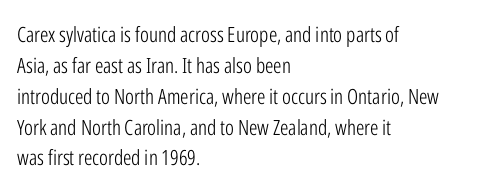
The image shows 21 px text type, upright; set left-aligned, normal line spacing (1.47x), normal letter spacing, not underlined.
